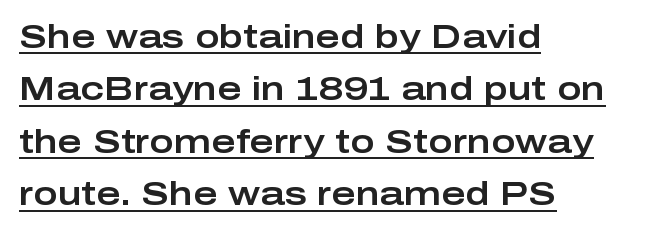
What stands out about the letter spacing? Nothing — it is the standard amount. Leftover space on each line is placed entirely after the last word. Honestly, the underline is the first thing you notice here. A typesetter would mark this as roman, not italic. Do the characters align in a grid? No, the font is proportional. The rendering uses a moderate line-height, typical for paragraphs.
